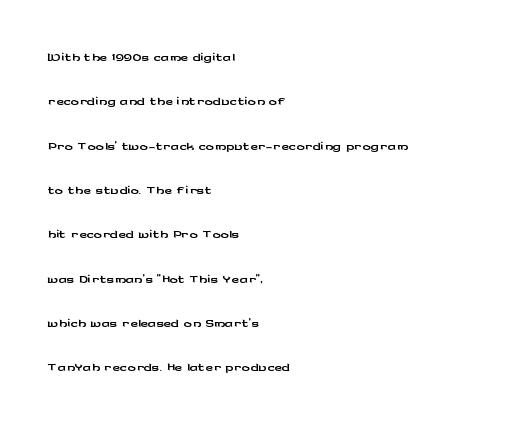
{"italic": "no", "underline": "no", "align": "left", "line_spacing": "loose", "line_spacing_ratio": 2.11, "letter_spacing": "normal", "letter_spacing_em": 0.0, "glyph_px": 21}
